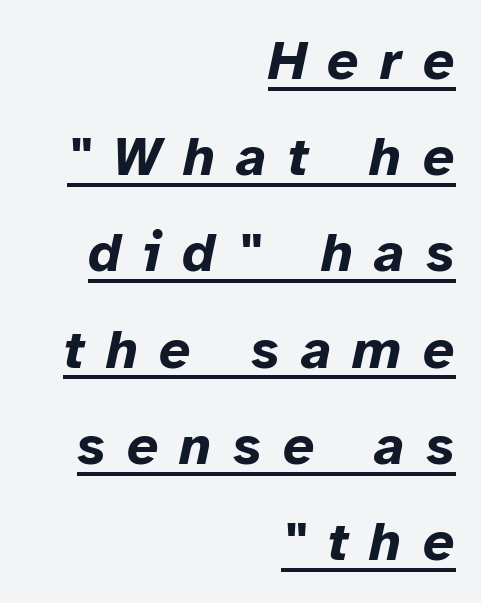
{"italic": "yes", "lean": "right", "slant_degrees": 12, "bold": "yes", "weight": "bold", "width": "normal", "stroke_contrast": "low", "x_height": "medium", "monospaced": "no", "underline": "yes", "align": "right", "line_spacing_ratio": 1.75, "letter_spacing": "wide", "letter_spacing_em": 0.39, "glyph_px": 55}
